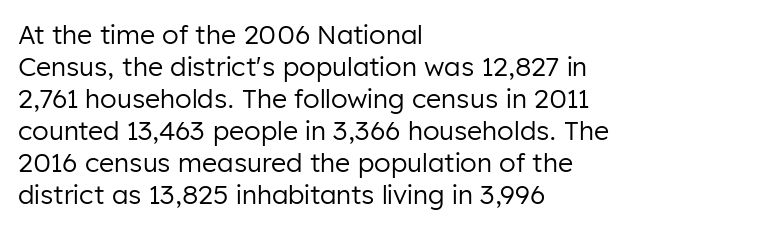
Q: Is the text bold? A: No.
Q: Is the text italic (slanted)? A: No, it is upright.
Q: Is the text underlined? A: No.
Q: How is the paragraph aligned? A: Left-aligned.
Q: Is the spacing between letters normal or unusually wide? A: Normal.
